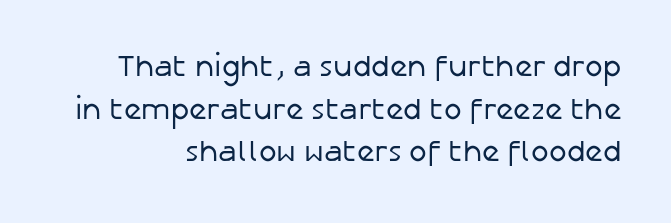
{"serif": "no", "italic": "no", "bold": "no", "weight": "regular", "width": "normal", "stroke_contrast": "low", "x_height": "medium", "monospaced": "no", "underline": "no", "line_spacing": "normal", "line_spacing_ratio": 1.42, "letter_spacing": "normal", "letter_spacing_em": 0.0, "glyph_px": 30}
